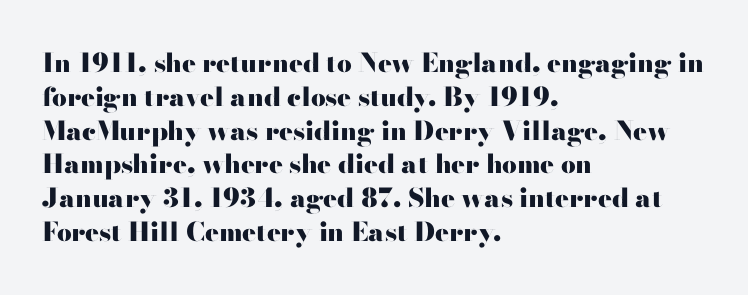
The image shows 26 px bold type, upright; set left-aligned, normal line spacing (1.3x), normal letter spacing, not underlined.
